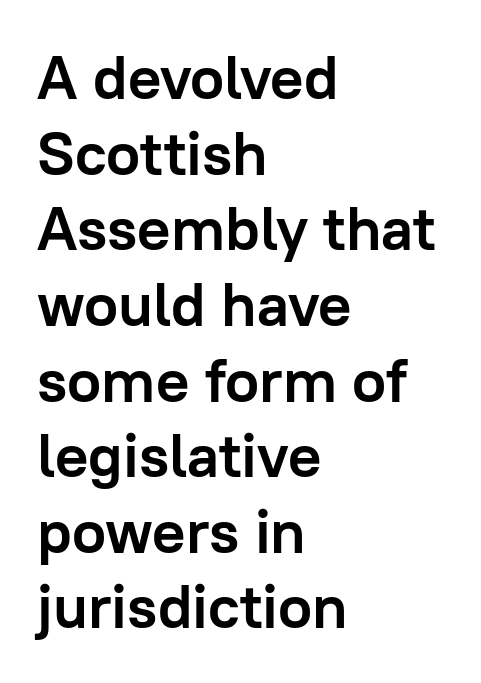
The image shows 62 px semibold sans-serif type, upright; set left-aligned, line spacing 1.22x, normal letter spacing, not underlined; low stroke contrast and a medium x-height.
